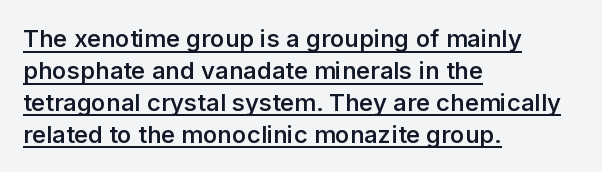
Q: Is the text bold? A: Semi-bold.
Q: Is the text italic (slanted)? A: No, it is upright.
Q: Is the text underlined? A: Yes.
Q: How is the paragraph aligned? A: Left-aligned.
Q: Is the spacing between letters normal or unusually wide? A: Normal.
Q: Is the spacing between lines tight, normal or loose? A: Normal.
